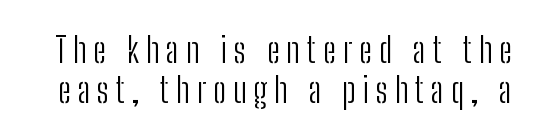
{"serif": "no", "italic": "no", "bold": "no", "weight": "light", "width": "condensed", "stroke_contrast": "low", "x_height": "medium", "monospaced": "no", "underline": "no", "line_spacing": "tight", "line_spacing_ratio": 1.13, "letter_spacing": "wide", "letter_spacing_em": 0.2, "glyph_px": 35}
